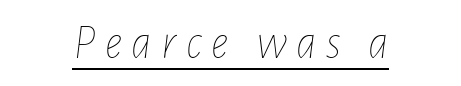
The image shows 49 px thin, condensed type, italic (leaning right); set centered, underlined; low stroke contrast and a medium x-height.
